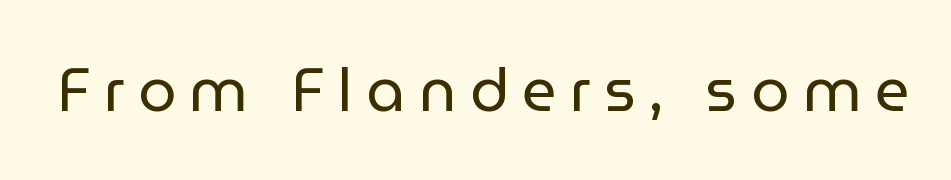
Q: Is the text bold? A: No.
Q: Is the text italic (slanted)? A: No, it is upright.
Q: Is the typeface a serif or a sans-serif typeface? A: Sans-serif.
Q: Is the text underlined? A: No.
Q: Is the spacing between letters normal or unusually wide? A: Unusually wide.
Q: Width (condensed, normal, or wide)? A: Normal.
Q: Stroke contrast? A: Low.
Q: x-height? A: Medium.
Q: Monospaced? A: No.
